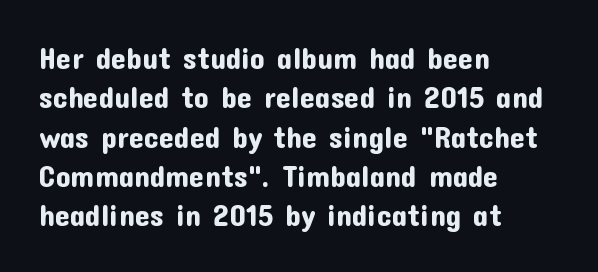
The image shows 30 px sans-serif type, upright; set left-aligned, normal line spacing (1.31x), normal letter spacing, not underlined; low stroke contrast and a medium x-height.
